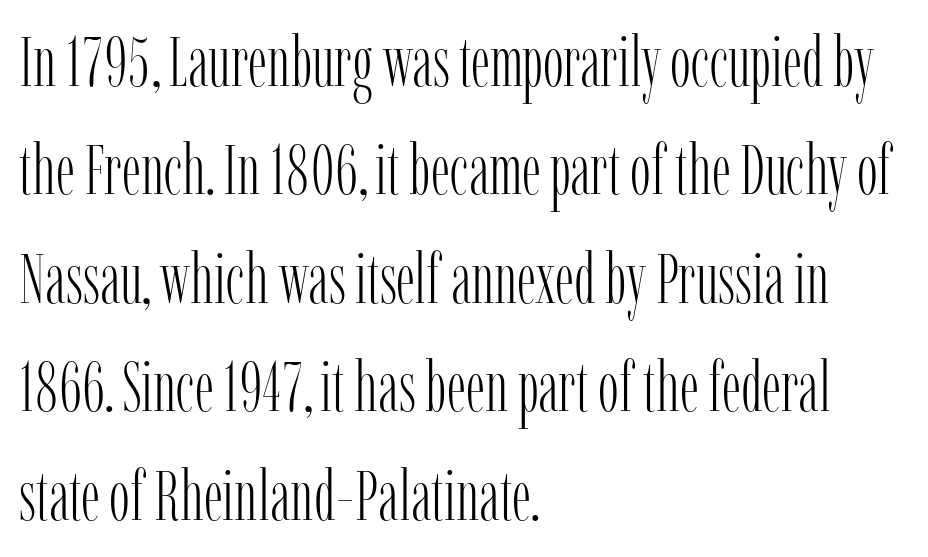
{"serif": "yes", "italic": "no", "bold": "no", "weight": "light", "width": "condensed", "stroke_contrast": "low", "x_height": "medium", "monospaced": "no", "underline": "no", "align": "left", "line_spacing": "normal", "line_spacing_ratio": 1.55, "letter_spacing": "normal", "letter_spacing_em": 0.0, "glyph_px": 70}
